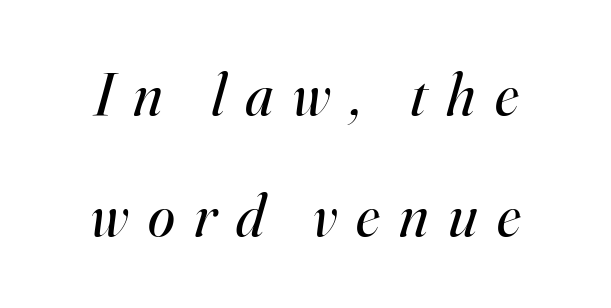
Q: Is the text bold? A: No.
Q: Is the text italic (slanted)? A: Yes, it leans right by about 16 degrees.
Q: Is the typeface a serif or a sans-serif typeface? A: Serif.
Q: Is the text underlined? A: No.
Q: Is the spacing between letters normal or unusually wide? A: Unusually wide.
Q: Is the spacing between lines tight, normal or loose? A: Loose.
Q: Width (condensed, normal, or wide)? A: Normal.
Q: Stroke contrast? A: High.
Q: x-height? A: Small.
Q: Monospaced? A: No.
